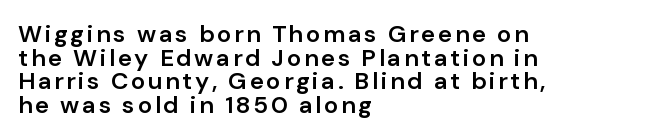
The image shows 24 px text type, upright; set left-aligned, tight line spacing (0.98x), not underlined.
